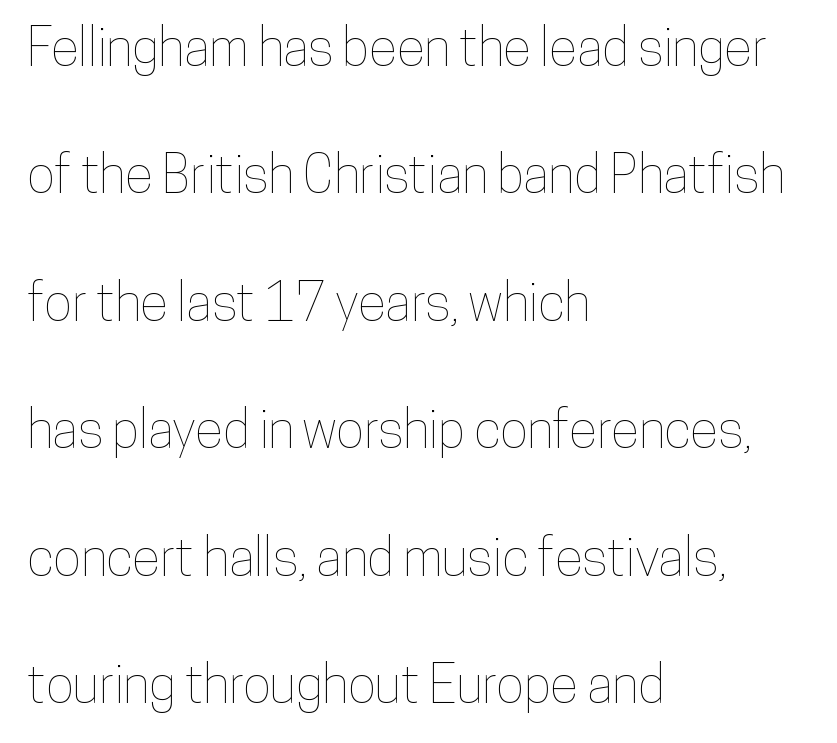
Spacing verdict: proportional, widths tailored to each character. Does the leading feel generous? Absolutely, it's lavish. The specimen omits any rule beneath the text block's lines. This is roman type, the default non-slanted kind. Nothing unusual about the tracking: characters are spaced as the font intends. Is the block centered? No — it sits flush against the left margin.
